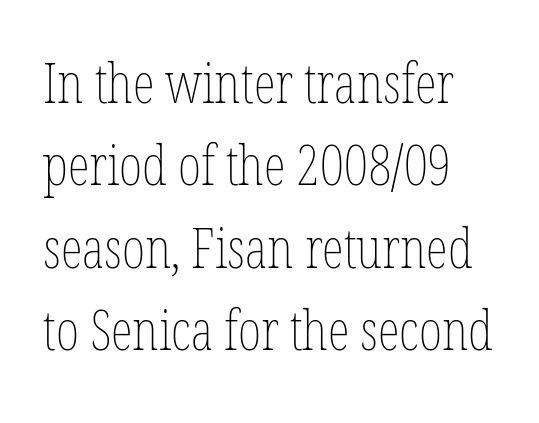
No italicization has been applied; the sample stays upright. The gap between lines stays unmarked. Weight class: somewhere from thin through regular. Spacing verdict: proportional, widths tailored to each character. Students, observe: this is what conventionally led text looks like. Spacing between characters is what you'd get straight out of the box.
